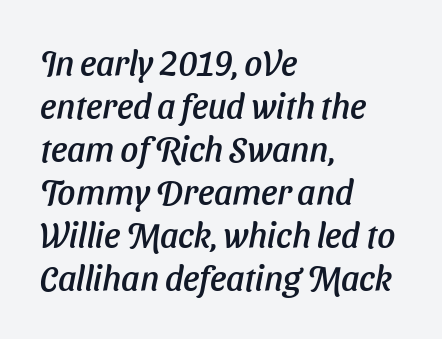
Q: Is the text italic (slanted)? A: Yes, it leans right by about 11 degrees.
Q: Is the text underlined? A: No.
Q: How is the paragraph aligned? A: Left-aligned.
Q: Is the spacing between letters normal or unusually wide? A: Normal.
Q: Width (condensed, normal, or wide)? A: Normal.
Q: Stroke contrast? A: Low.
Q: x-height? A: Medium.
Q: Monospaced? A: No.
